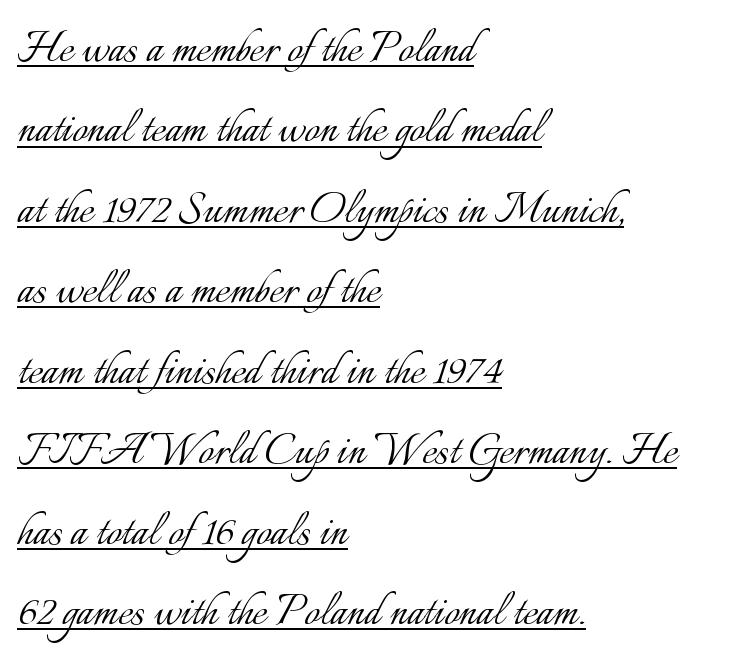
{"bold": "no", "weight": "light", "width": "normal", "stroke_contrast": "low", "x_height": "small", "monospaced": "no", "underline": "yes", "align": "left", "line_spacing": "normal", "line_spacing_ratio": 1.49, "letter_spacing": "normal", "letter_spacing_em": 0.0, "glyph_px": 54}
